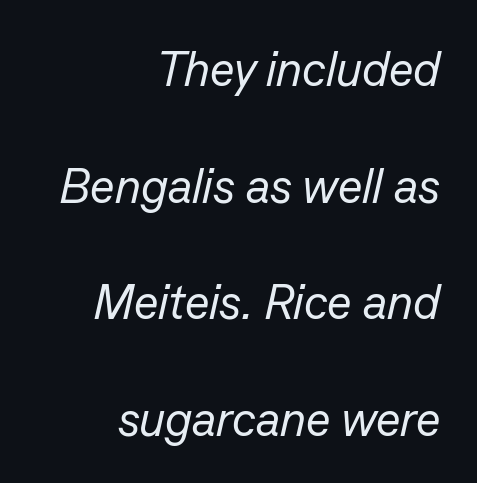
Character widths vary here, with narrow letters taking less room than wide ones. Short note: letters normally spaced. The characters are drawn with everyday or finer stroke widths. Alignment: flush right. Leading: increased.
